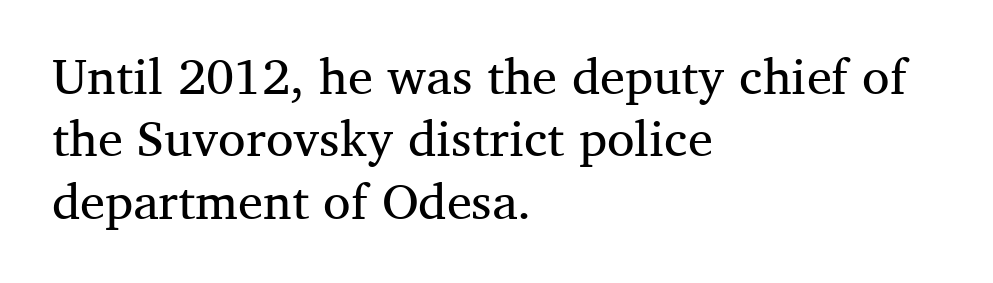
The text was rendered using a seriffed face with decorative stroke endings. The passage is arranged the way most books set body copy — flush left. Between one letter and the next there's only the usual sliver of space. Every character sits straight up, as roman type does. You could not count columns in this text — the font is proportionally spaced. The space directly below the letters is spotless.
